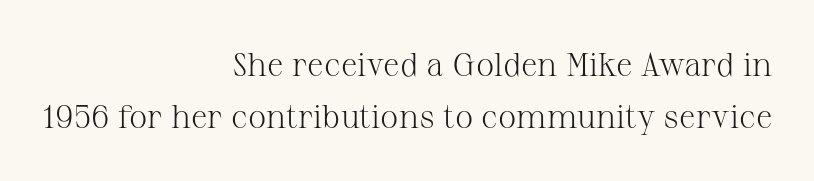
The image shows 33 px light serif type, upright; set right-aligned, normal line spacing (1.57x), normal letter spacing, not underlined; medium stroke contrast and a medium x-height.
